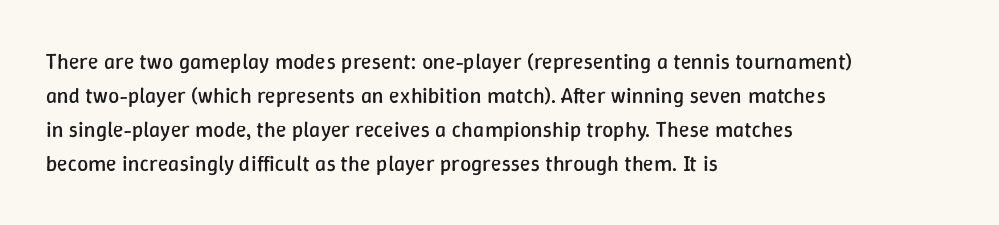
Q: Is the text bold? A: No.
Q: Is the text italic (slanted)? A: No, it is upright.
Q: Is the text underlined? A: No.
Q: How is the paragraph aligned? A: Left-aligned.
Q: Is the spacing between letters normal or unusually wide? A: Normal.
Q: Is the spacing between lines tight, normal or loose? A: Normal.
